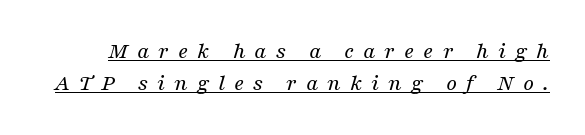
Looking at the ascenders, they clearly lean. Leading: standard. What stands out about the letter spacing? Its width — letters are far apart. Caption: lettering with a line underneath. The weight would be labelled regular, book, light, or lighter still.
